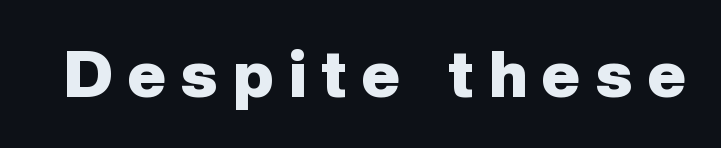
The image shows 65 px heavy sans-serif type, upright; set unusually wide letter spacing (+0.24 em), not underlined; low stroke contrast and a medium x-height.
